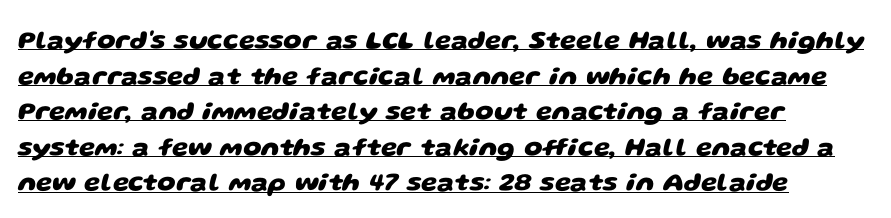
Q: Is the text bold? A: Yes.
Q: Is the text underlined? A: Yes.
Q: How is the paragraph aligned? A: Left-aligned.
Q: Is the spacing between letters normal or unusually wide? A: Normal.
Q: Is the spacing between lines tight, normal or loose? A: Normal.
